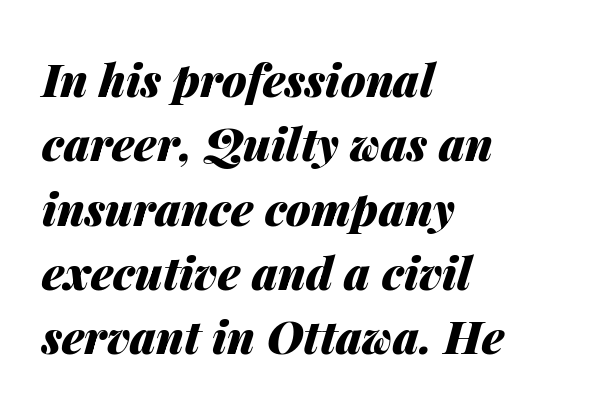
Q: Is the text bold? A: Yes.
Q: Is the text italic (slanted)? A: Yes, it leans right by about 14 degrees.
Q: Is the text underlined? A: No.
Q: How is the paragraph aligned? A: Left-aligned.
Q: Is the spacing between letters normal or unusually wide? A: Normal.
Q: Is the spacing between lines tight, normal or loose? A: Normal.
Q: Width (condensed, normal, or wide)? A: Normal.
Q: Stroke contrast? A: Medium.
Q: x-height? A: Medium.
Q: Monospaced? A: No.
